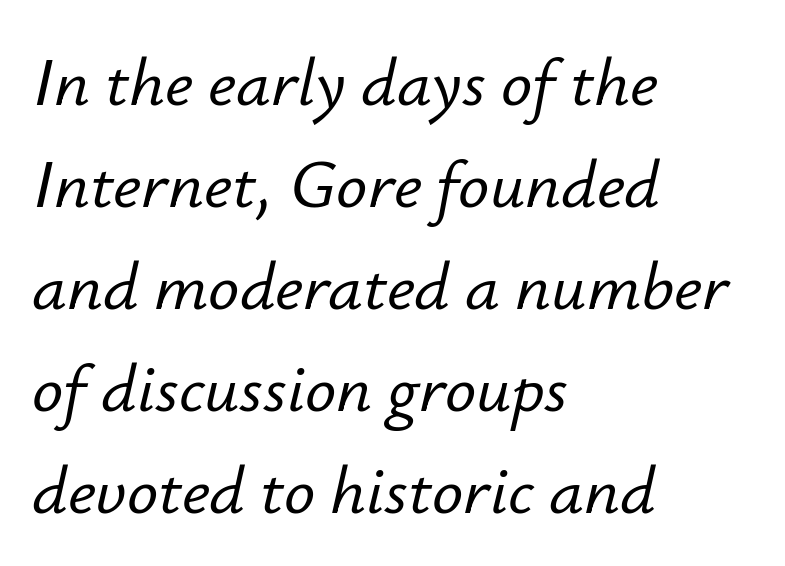
Q: Is the text italic (slanted)? A: Yes, it leans right by about 12 degrees.
Q: Is the text underlined? A: No.
Q: How is the paragraph aligned? A: Left-aligned.
Q: Is the spacing between letters normal or unusually wide? A: Normal.
Q: Is the spacing between lines tight, normal or loose? A: Normal.
Q: Width (condensed, normal, or wide)? A: Normal.
Q: Stroke contrast? A: Low.
Q: x-height? A: Small.
Q: Monospaced? A: No.
